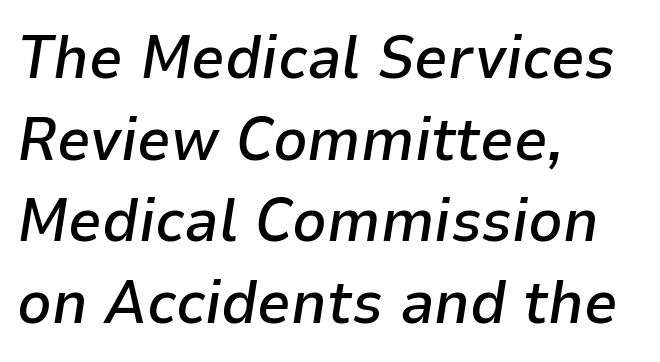
The image shows 60 px semibold type, italic (leaning right); set left-aligned, normal line spacing (1.36x), normal letter spacing, not underlined; low stroke contrast and a medium x-height.
